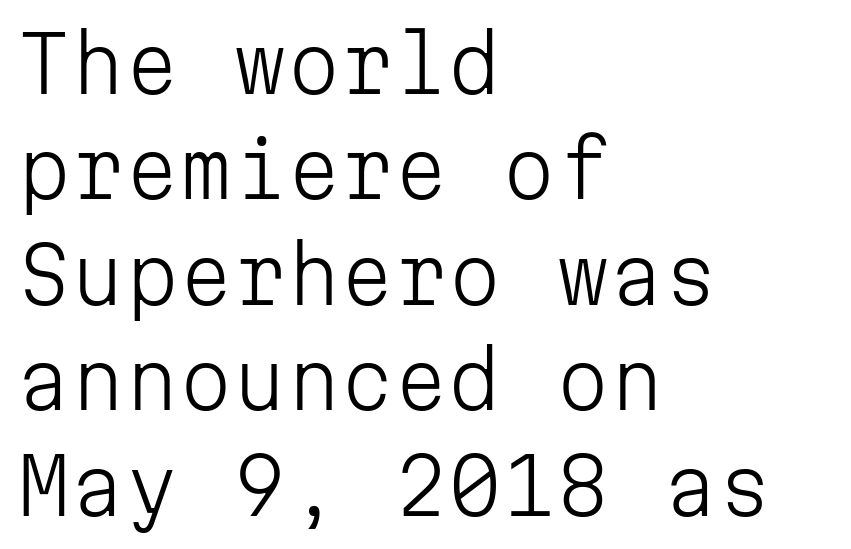
The image shows 77 px light sans-serif type, upright, monospaced; set left-aligned, normal line spacing (1.37x), normal letter spacing, not underlined; low stroke contrast and a medium x-height.
